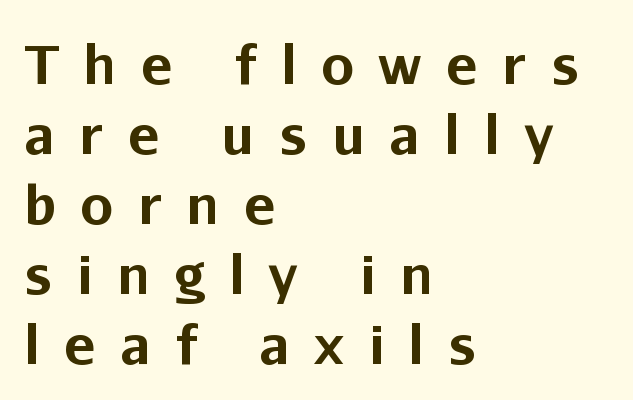
{"serif": "no", "italic": "no", "bold": "yes", "weight": "bold", "width": "normal", "stroke_contrast": "low", "x_height": "medium", "monospaced": "no", "underline": "no", "align": "left", "line_spacing": "normal", "line_spacing_ratio": 1.32, "letter_spacing": "wide", "letter_spacing_em": 0.46, "glyph_px": 53}
